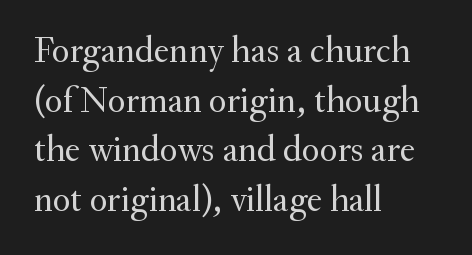
{"serif": "yes", "italic": "no", "bold": "no", "weight": "regular", "width": "normal", "stroke_contrast": "medium", "x_height": "small", "monospaced": "no", "underline": "no", "align": "left", "line_spacing": "normal", "line_spacing_ratio": 1.34, "letter_spacing": "normal", "letter_spacing_em": 0.0, "glyph_px": 37}
